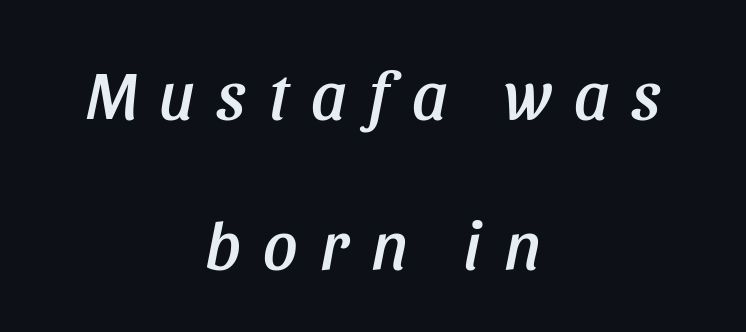
{"italic": "yes", "lean": "right", "slant_degrees": 11, "width": "condensed", "stroke_contrast": "low", "x_height": "large", "monospaced": "no", "underline": "no", "align": "center", "line_spacing": "loose", "line_spacing_ratio": 2.21, "letter_spacing": "wide", "letter_spacing_em": 0.33, "glyph_px": 68}
